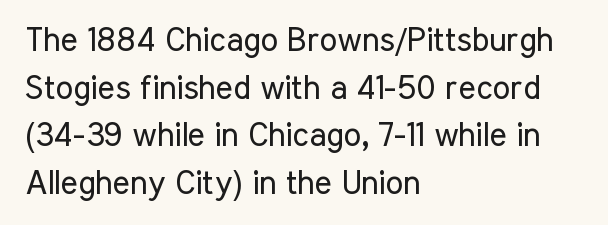
The image shows 33 px regular-weight, condensed sans-serif type, upright; set left-aligned, normal line spacing (1.44x), normal letter spacing, not underlined; low stroke contrast and a medium x-height.
